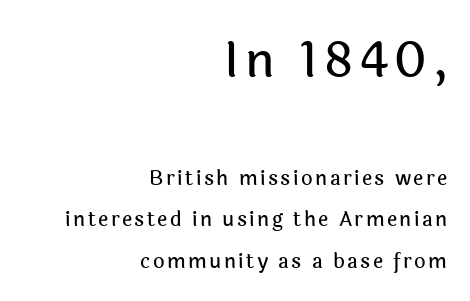
The paragraph shown leans on its right margin. Rule under the text: the space is simply empty. Loosely led — the rows are spread out. This sample has the flowing, uneven cadence of proportional lettering. This is the regular roman posture of the typeface.
